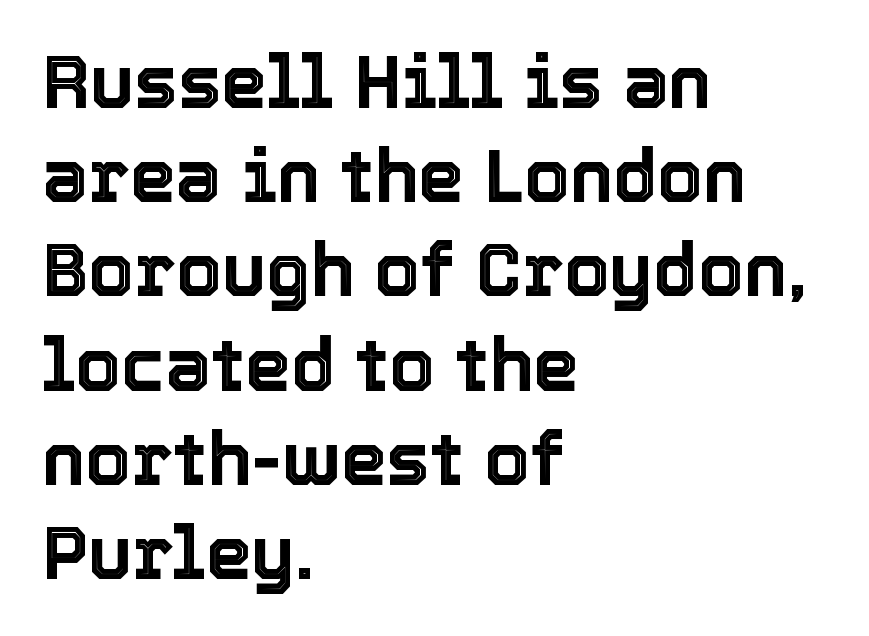
Interline gaps are of average width in this sample. These lines were composed using upright roman letters. A typesetter would call this zero additional tracking. Short and long lines alike share a common starting point at left. This sample has the flowing, uneven cadence of proportional lettering. Letters rest on an invisible, unmarked baseline.
